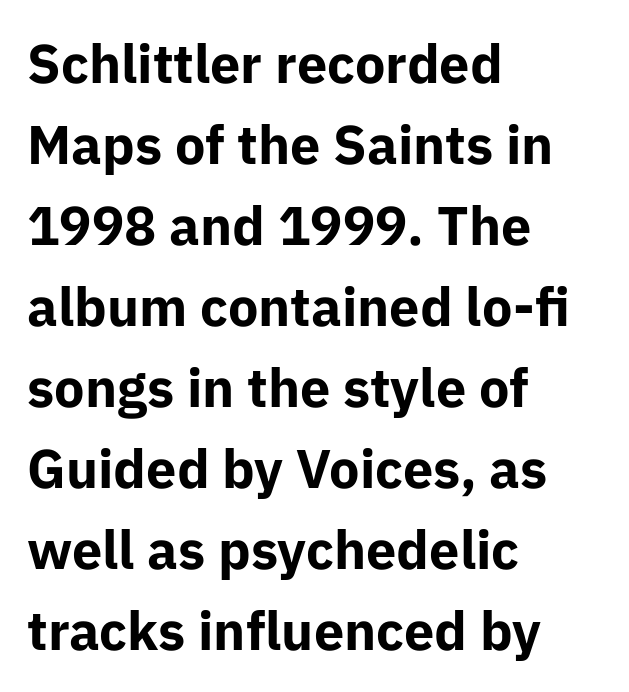
{"serif": "no", "italic": "no", "bold": "yes", "weight": "bold", "width": "normal", "stroke_contrast": "low", "x_height": "medium", "monospaced": "no", "underline": "no", "align": "left", "line_spacing": "normal", "line_spacing_ratio": 1.5, "letter_spacing": "normal", "letter_spacing_em": 0.0, "glyph_px": 54}
